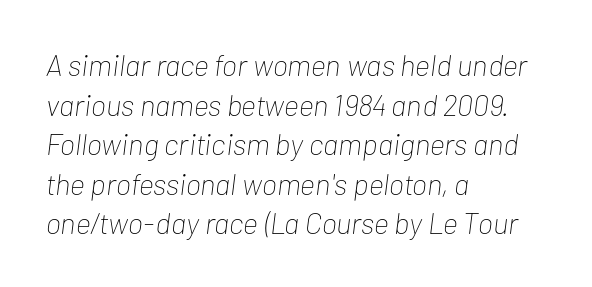
{"italic": "yes", "lean": "right", "slant_degrees": 7, "bold": "no", "weight": "thin", "width": "condensed", "stroke_contrast": "low", "x_height": "medium", "monospaced": "no", "underline": "no", "align": "left", "line_spacing": "normal", "line_spacing_ratio": 1.32, "letter_spacing": "normal", "letter_spacing_em": 0.0, "glyph_px": 30}
